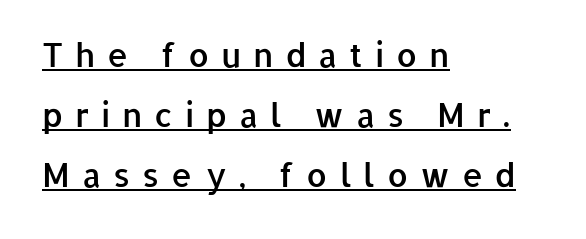
You could not count columns in this text — the font is proportionally spaced. Every word sits above its own underline. A somewhat darkened texture: the type is semibold rather than bold. A student would call this left alignment; a typographer would say flush left, rag right. This rendering employs a face without finishing strokes, i.e., a sans-serif. The axis of the letterforms is exactly vertical.
